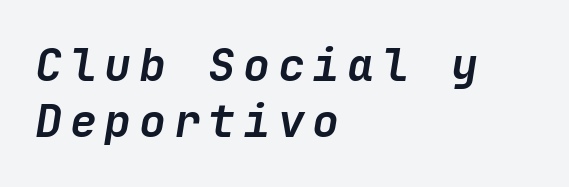
The image shows 45 px semibold type, italic (leaning right); set left-aligned, normal line spacing (1.25x), not underlined; low stroke contrast and a medium x-height.
